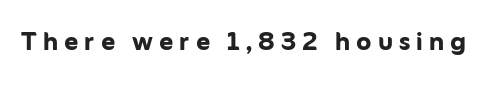
Q: Is the text bold? A: Yes.
Q: Is the text italic (slanted)? A: No, it is upright.
Q: Is the typeface a serif or a sans-serif typeface? A: Sans-serif.
Q: Is the text underlined? A: No.
Q: Width (condensed, normal, or wide)? A: Normal.
Q: Stroke contrast? A: Low.
Q: x-height? A: Medium.
Q: Monospaced? A: No.
